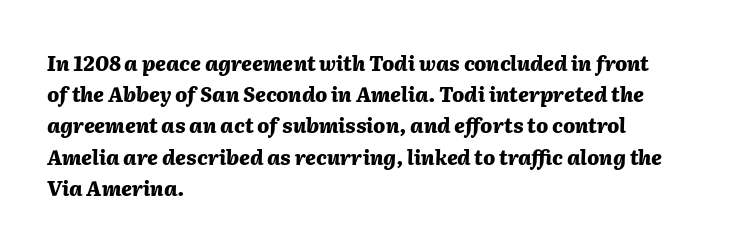
{"italic": "yes", "lean": "right", "slant_degrees": 2, "bold": "yes", "underline": "no", "align": "left", "line_spacing": "normal", "line_spacing_ratio": 1.56, "letter_spacing": "normal", "letter_spacing_em": 0.0, "glyph_px": 20}
